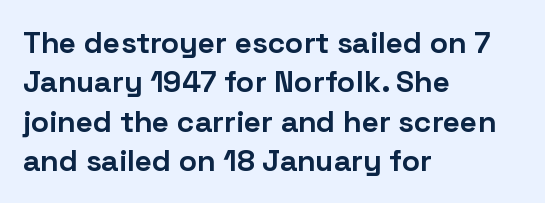
You can tell it's not italic because the verticals are truly vertical. Is this a fixed-width face? No — the glyphs have proportional, varying widths. The space between consecutive lines is moderate. Decoration check: the copy has no underline.
